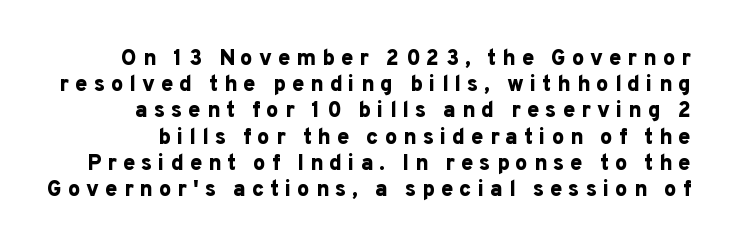
The image shows 22 px bold type, upright; set line spacing 1.19x, unusually wide letter spacing (+0.27 em), not underlined.
